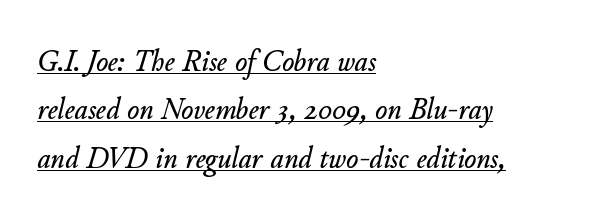
Q: Is the text italic (slanted)? A: Yes, it leans right by about 11 degrees.
Q: Is the text underlined? A: Yes.
Q: How is the paragraph aligned? A: Left-aligned.
Q: Is the spacing between letters normal or unusually wide? A: Normal.
Q: Is the spacing between lines tight, normal or loose? A: Normal.
Q: Width (condensed, normal, or wide)? A: Normal.
Q: Stroke contrast? A: Low.
Q: x-height? A: Small.
Q: Monospaced? A: No.
